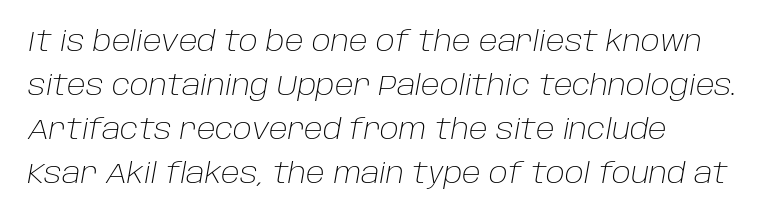
The type is set solid horizontally, with unmodified tracking. The strokes are not fattened; the text isn't bold. Tall strokes in this sample are angled rather than plumb. Is the block centered? No — it sits flush against the left margin. The rows are spaced the way most documents space them. Each letter keeps its own natural width here, so spacing adapts to shape.
